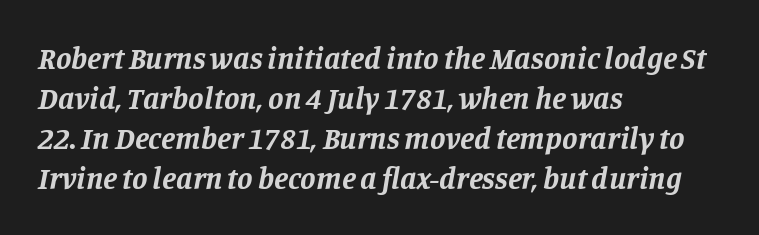
One-word summary of the alignment: left. A typesetter would mark this as italic. Observe the ordinary spacing: letters are neighbours, not strangers. Typographically, this falls in the serif category. The area under the type is left untouched.
